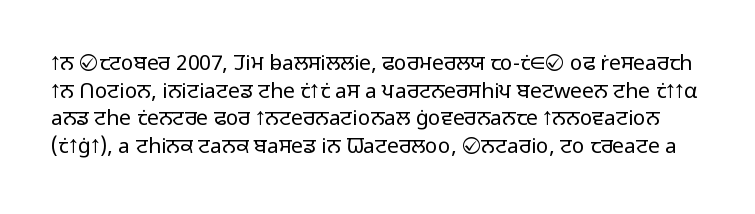
Q: Is the text bold? A: No.
Q: Is the text italic (slanted)? A: No, it is upright.
Q: Is the text underlined? A: No.
Q: Is the spacing between letters normal or unusually wide? A: Normal.
Q: Is the spacing between lines tight, normal or loose? A: Normal.
